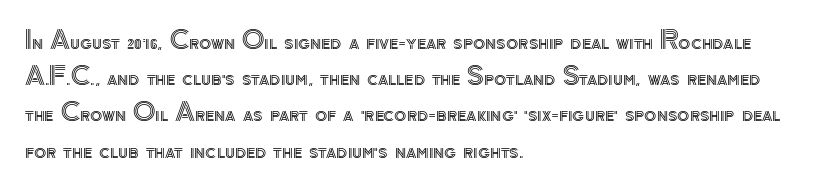
Q: Is the text italic (slanted)? A: No, it is upright.
Q: Is the text underlined? A: No.
Q: How is the paragraph aligned? A: Left-aligned.
Q: Is the spacing between letters normal or unusually wide? A: Normal.
Q: Is the spacing between lines tight, normal or loose? A: Normal.
